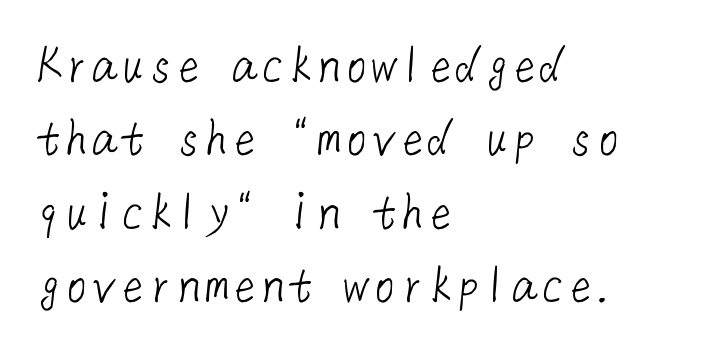
{"serif": "no", "bold": "no", "weight": "light", "width": "normal", "stroke_contrast": "low", "x_height": "medium", "underline": "no", "align": "left", "line_spacing": "normal", "line_spacing_ratio": 1.31, "letter_spacing": "normal", "letter_spacing_em": 0.0, "glyph_px": 56}
